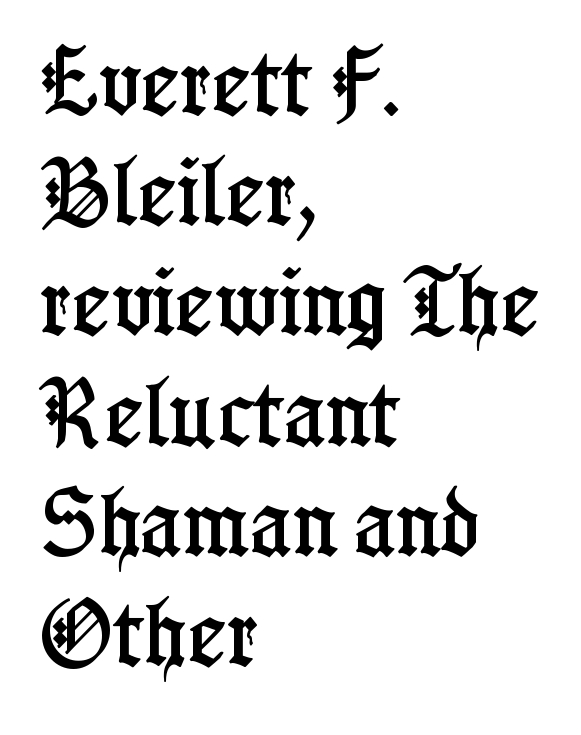
Is the letter spacing exaggerated? No — it looks like the ordinary default. Glance below the letters and you will spot only blank space. The lettering holds an erect, upright posture throughout. Do the characters align in a grid? No, the font is proportional. Does the type have serifs? Yes, each stem ends in a small foot. The passage shown stacks its lines at a standard gap.
